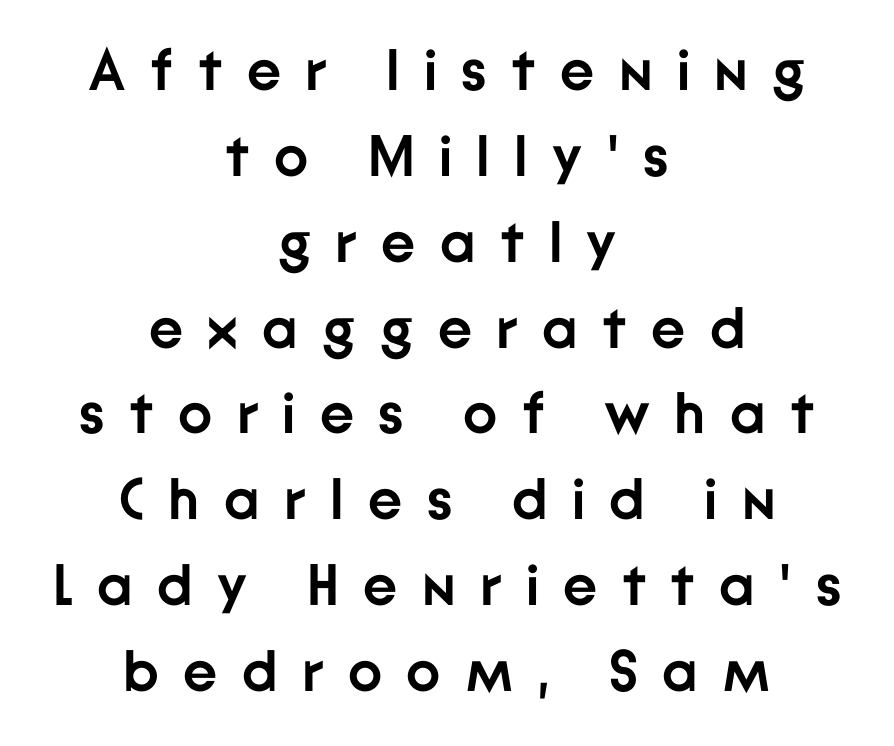
Q: Is the text bold? A: Yes.
Q: Is the text italic (slanted)? A: No, it is upright.
Q: Is the typeface a serif or a sans-serif typeface? A: Sans-serif.
Q: Is the text underlined? A: No.
Q: How is the paragraph aligned? A: Centered.
Q: Is the spacing between letters normal or unusually wide? A: Unusually wide.
Q: Is the spacing between lines tight, normal or loose? A: Normal.
Q: Width (condensed, normal, or wide)? A: Normal.
Q: Stroke contrast? A: Low.
Q: x-height? A: Medium.
Q: Monospaced? A: No.
